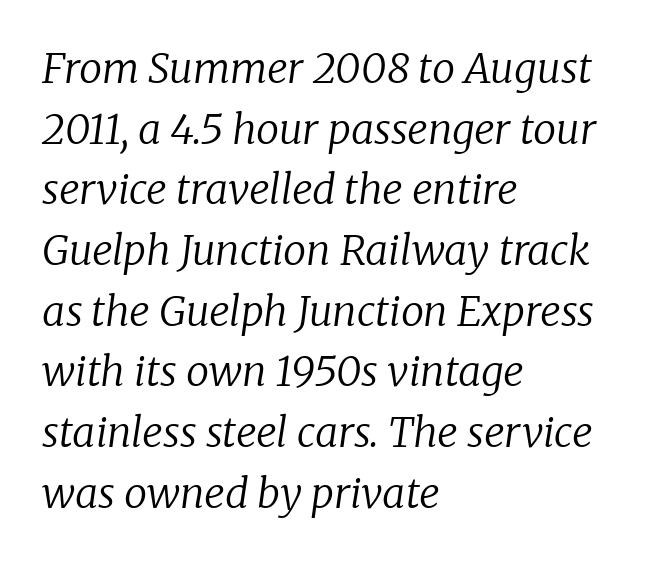
Q: Is the text bold? A: No.
Q: Is the text italic (slanted)? A: Yes, it leans right by about 8 degrees.
Q: Is the typeface a serif or a sans-serif typeface? A: Serif.
Q: Is the text underlined? A: No.
Q: How is the paragraph aligned? A: Left-aligned.
Q: Is the spacing between letters normal or unusually wide? A: Normal.
Q: Is the spacing between lines tight, normal or loose? A: Normal.
Q: Width (condensed, normal, or wide)? A: Normal.
Q: Stroke contrast? A: Low.
Q: x-height? A: Medium.
Q: Monospaced? A: No.
